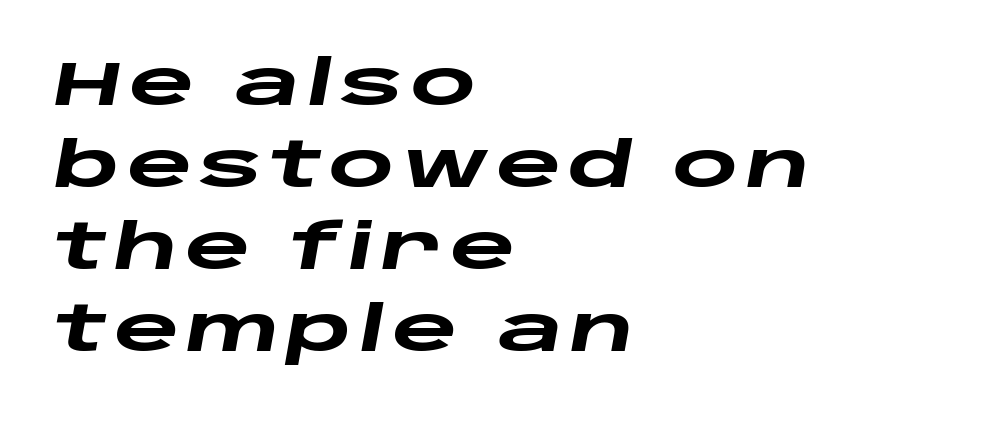
Tall strokes in this sample are angled rather than plumb. The rag falls on the right side of this text block. Check under the words: just untouched page. Rows of type keep a routine distance in the vertical direction. Is this a fixed-width face? No — the glyphs have proportional, varying widths.
